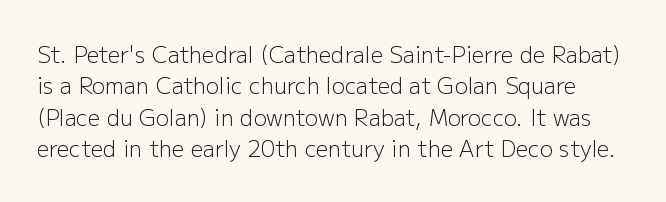
The cut favours lightness, reaching ordinary text weight at its darkest. The letters stand straight up with perfectly vertical stems. The strip under each line holds only bare page. Each word holds together tightly as a unit, with standard inter-letter gaps.
